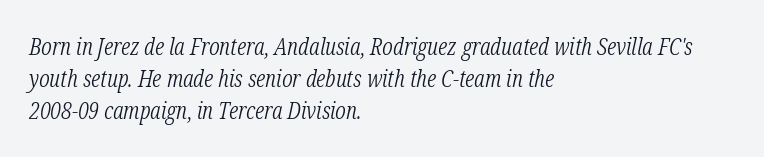
Emphasis-style slanted type is in use. Teacher's note: observe the even left margin — that is flush-left alignment. Check under the words: just untouched page. This is not heavy type; no bold has been used. Standard letterfit; no display-style spreading of the glyphs.
